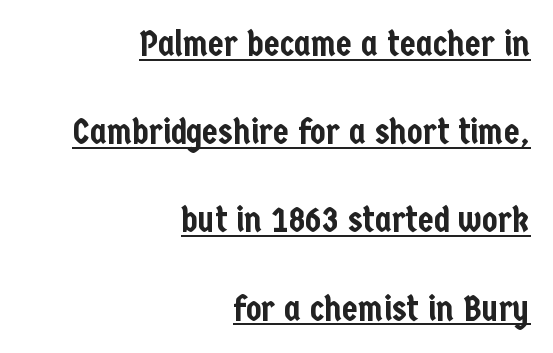
The image shows 36 px condensed sans-serif type, upright; set right-aligned, loose line spacing (2.45x), normal letter spacing, underlined; low stroke contrast and a medium x-height.
